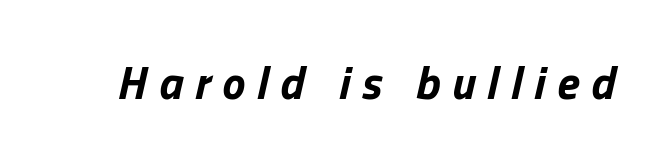
The image shows 46 px bold type, italic (leaning right); set unusually wide letter spacing (+0.26 em), not underlined; low stroke contrast and a medium x-height.
